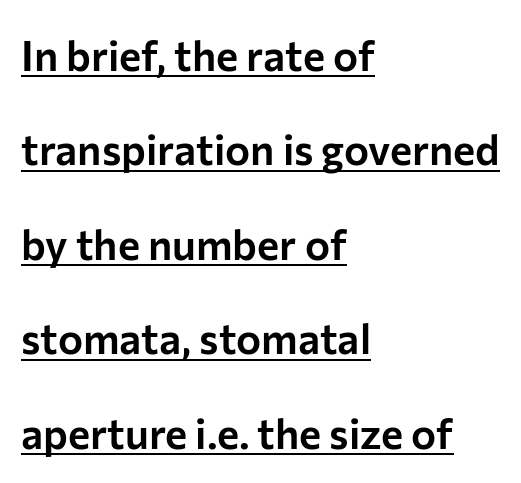
Q: Is the text italic (slanted)? A: No, it is upright.
Q: Is the typeface a serif or a sans-serif typeface? A: Sans-serif.
Q: Is the text underlined? A: Yes.
Q: How is the paragraph aligned? A: Left-aligned.
Q: Is the spacing between letters normal or unusually wide? A: Normal.
Q: Is the spacing between lines tight, normal or loose? A: Loose.
Q: Width (condensed, normal, or wide)? A: Normal.
Q: Stroke contrast? A: Low.
Q: x-height? A: Medium.
Q: Monospaced? A: No.
